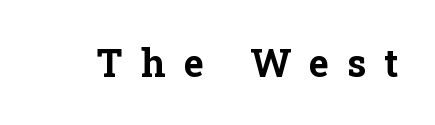
Unmarked baselines from the first word to the last. Regarding serifs, this sample has them. When letters stand straight like this, we call the style roman or upright. In terms of weight, the rendering is a true, heavy bold.
